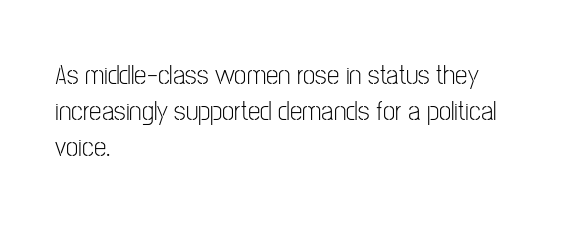
{"serif": "no", "italic": "no", "bold": "no", "weight": "light", "width": "condensed", "stroke_contrast": "low", "x_height": "medium", "monospaced": "no", "underline": "no", "align": "left", "line_spacing": "normal", "line_spacing_ratio": 1.29, "letter_spacing": "normal", "letter_spacing_em": 0.0, "glyph_px": 28}
